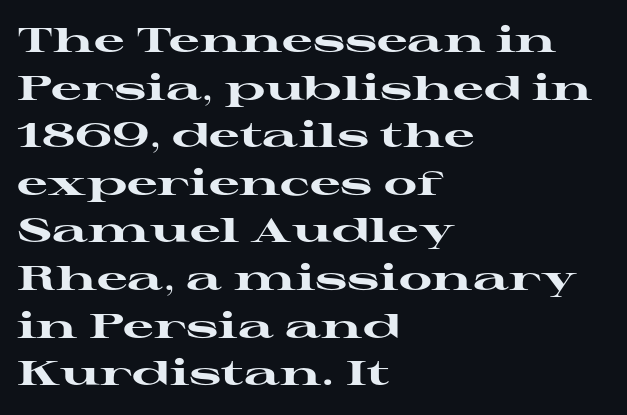
{"serif": "yes", "italic": "no", "bold": "yes", "weight": "heavy", "width": "wide", "stroke_contrast": "high", "x_height": "medium", "monospaced": "no", "underline": "no", "align": "left", "line_spacing": "normal", "line_spacing_ratio": 1.4, "letter_spacing": "normal", "letter_spacing_em": 0.0, "glyph_px": 34}
